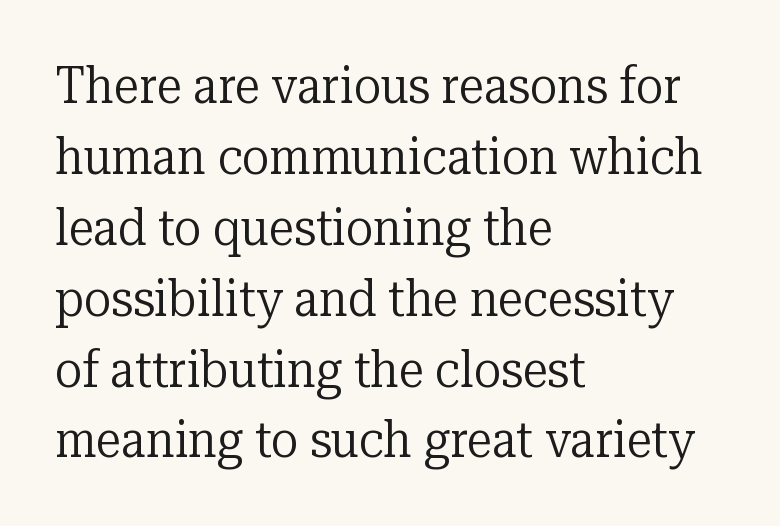
{"serif": "yes", "italic": "no", "bold": "no", "weight": "regular", "width": "normal", "stroke_contrast": "low", "x_height": "medium", "monospaced": "no", "underline": "no", "align": "left", "line_spacing": "normal", "line_spacing_ratio": 1.39, "letter_spacing": "normal", "letter_spacing_em": 0.0, "glyph_px": 51}
